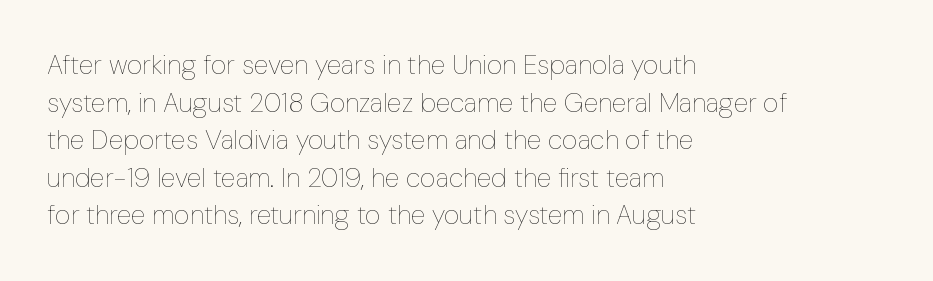
{"italic": "no", "bold": "no", "underline": "no", "align": "left", "line_spacing": "normal", "line_spacing_ratio": 1.39, "letter_spacing": "normal", "letter_spacing_em": 0.0, "glyph_px": 27}
